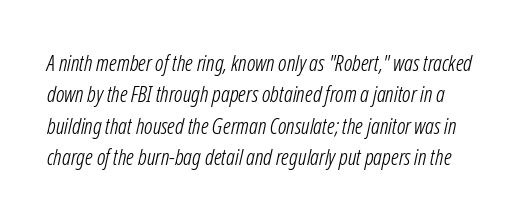
Q: Is the text bold? A: No.
Q: Is the text italic (slanted)? A: Yes, it leans right by about 12 degrees.
Q: Is the text underlined? A: No.
Q: Is the spacing between letters normal or unusually wide? A: Normal.
Q: Is the spacing between lines tight, normal or loose? A: Normal.
